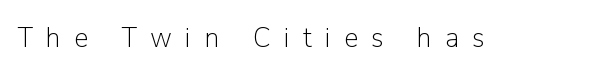
Q: Is the text bold? A: No.
Q: Is the text italic (slanted)? A: No, it is upright.
Q: Is the typeface a serif or a sans-serif typeface? A: Sans-serif.
Q: Is the text underlined? A: No.
Q: Is the spacing between letters normal or unusually wide? A: Unusually wide.
Q: Width (condensed, normal, or wide)? A: Normal.
Q: Stroke contrast? A: Low.
Q: x-height? A: Medium.
Q: Monospaced? A: No.
